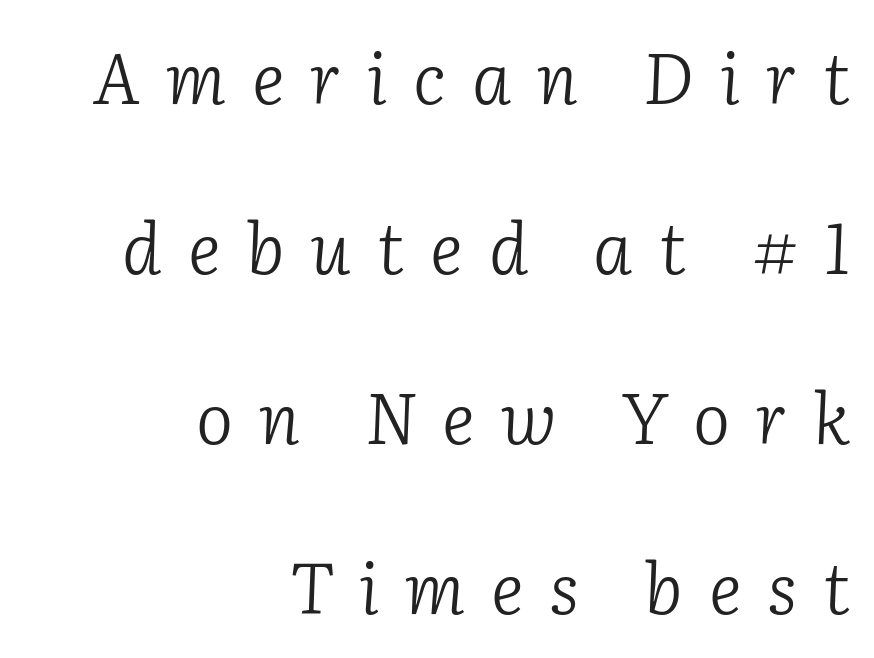
The image shows 70 px light serif type, italic (leaning right); set right-aligned, loose line spacing (2.43x), unusually wide letter spacing (+0.37 em), not underlined; low stroke contrast and a medium x-height.
